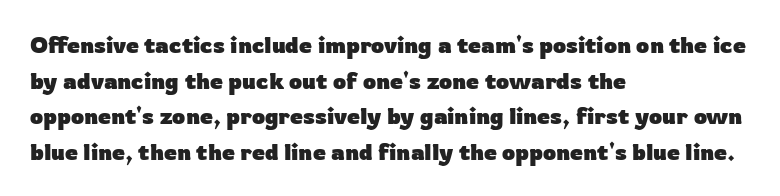
The image shows 23 px bold type, upright; set left-aligned, normal line spacing (1.55x), normal letter spacing, not underlined.
